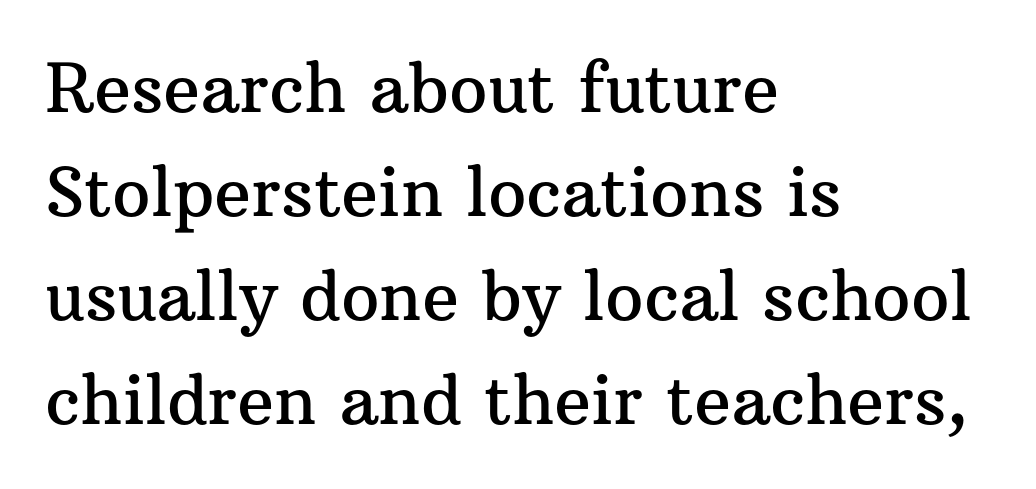
The text block is weighted toward the left margin, trailing off unevenly rightward. This is the regular roman posture of the typeface. Quick note: underline off. Horizontal bands of white between lines are of average thickness. This is serif lettering, the kind often seen in printed books.
